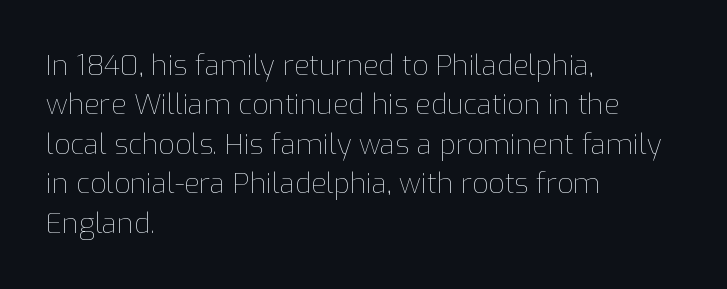
The image shows 28 px thin type, upright; set left-aligned, normal line spacing (1.41x), normal letter spacing, not underlined; low stroke contrast and a medium x-height.
